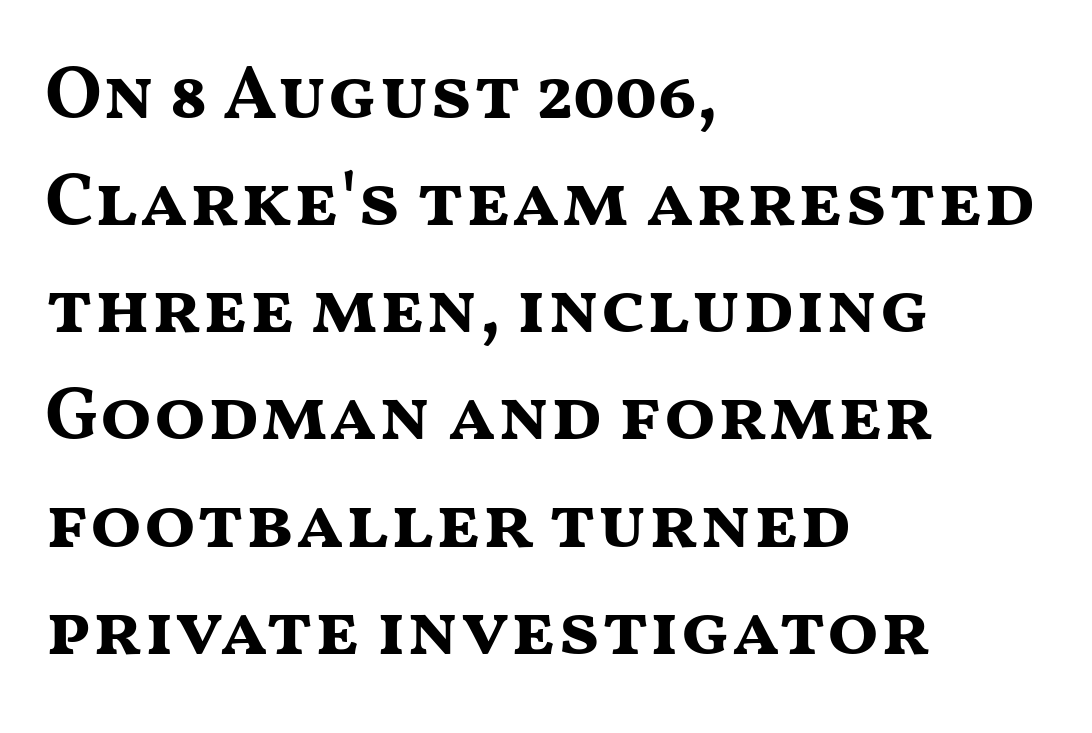
Q: Is the text bold? A: Yes.
Q: Is the text italic (slanted)? A: No, it is upright.
Q: Is the typeface a serif or a sans-serif typeface? A: Sans-serif.
Q: Is the text underlined? A: No.
Q: How is the paragraph aligned? A: Left-aligned.
Q: Is the spacing between letters normal or unusually wide? A: Normal.
Q: Is the spacing between lines tight, normal or loose? A: Normal.
Q: Width (condensed, normal, or wide)? A: Wide.
Q: Stroke contrast? A: Medium.
Q: x-height? A: Medium.
Q: Monospaced? A: No.
